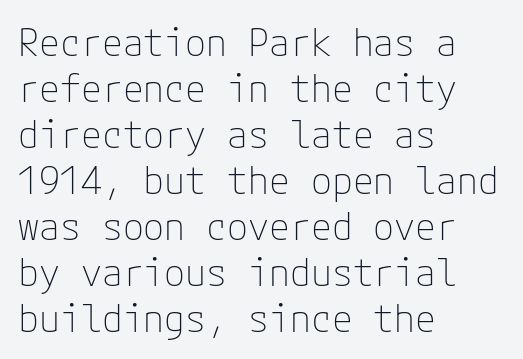
{"serif": "no", "italic": "no", "bold": "no", "weight": "thin", "width": "normal", "stroke_contrast": "low", "x_height": "medium", "underline": "no", "align": "left", "line_spacing_ratio": 1.21, "letter_spacing": "normal", "letter_spacing_em": 0.0, "glyph_px": 38}
